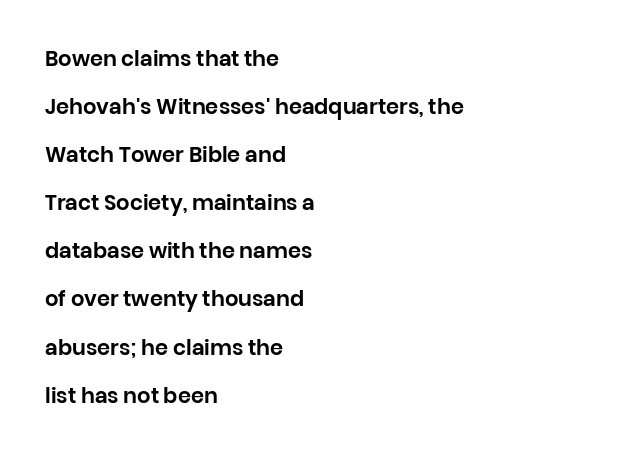
Q: Is the text italic (slanted)? A: No, it is upright.
Q: Is the text underlined? A: No.
Q: How is the paragraph aligned? A: Left-aligned.
Q: Is the spacing between letters normal or unusually wide? A: Normal.
Q: Is the spacing between lines tight, normal or loose? A: Loose.
